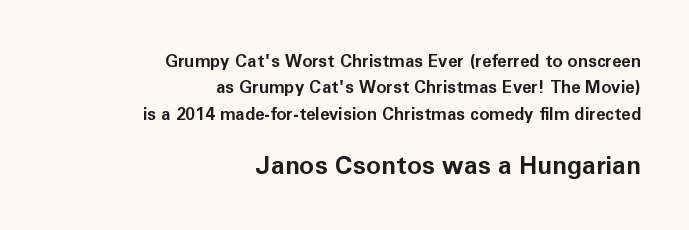
{"italic": "no", "bold": "yes", "underline": "no", "align": "right", "line_spacing": "normal", "line_spacing_ratio": 1.55, "letter_spacing": "normal", "letter_spacing_em": 0.0, "larger_block": "second", "size_ratio": 1.47, "glyph_px": 25}
